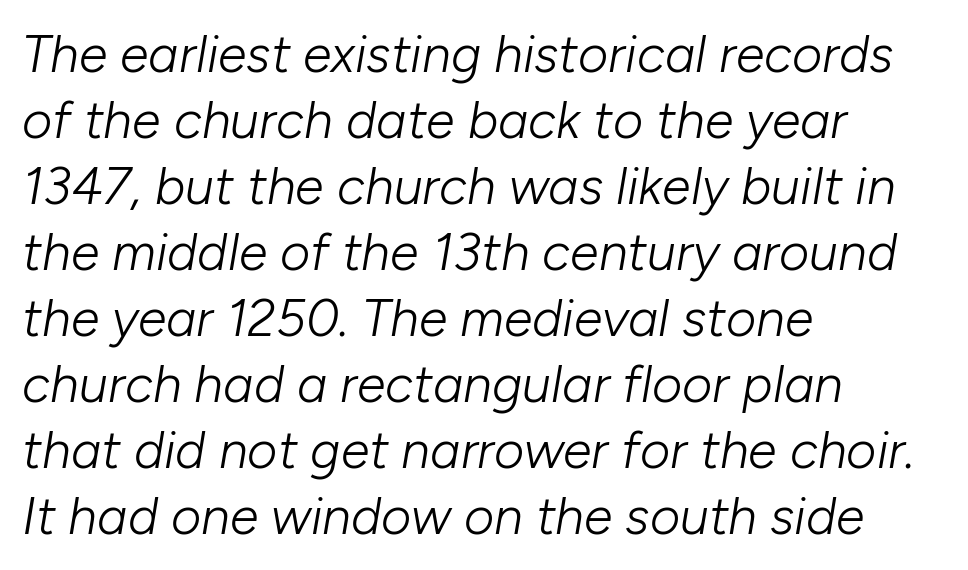
Varying glyph widths throughout — classic text-font behaviour. Bold? No — there's no thickening of the strokes. Each new line begins a customary step beneath the previous one. Each word holds together tightly as a unit, with standard inter-letter gaps.
